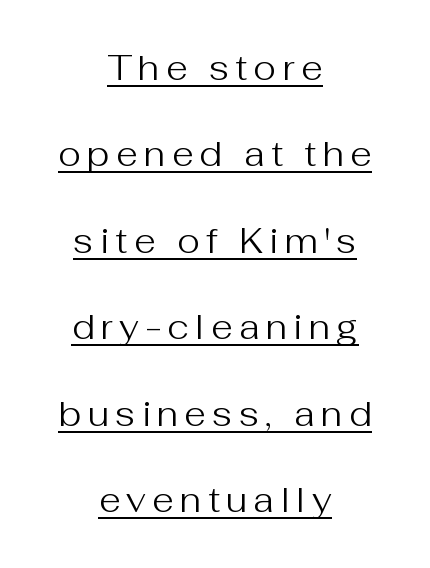
Q: Is the text bold? A: No.
Q: Is the text italic (slanted)? A: No, it is upright.
Q: Is the typeface a serif or a sans-serif typeface? A: Sans-serif.
Q: Is the text underlined? A: Yes.
Q: How is the paragraph aligned? A: Centered.
Q: Is the spacing between lines tight, normal or loose? A: Loose.
Q: Width (condensed, normal, or wide)? A: Normal.
Q: Stroke contrast? A: Medium.
Q: x-height? A: Medium.
Q: Monospaced? A: No.
